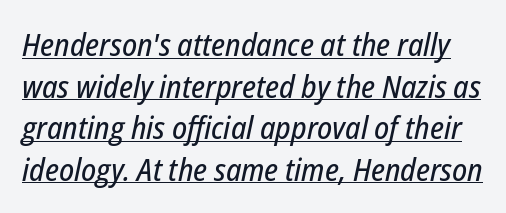
The lines sit at an ordinary, default distance from one another. Somebody hit Ctrl+U on this one — the words are underlined. The text carries the slant typical of an italic or oblique font. Spacing between characters is what you'd get straight out of the box. Each letter keeps its own natural width here, so spacing adapts to shape.
